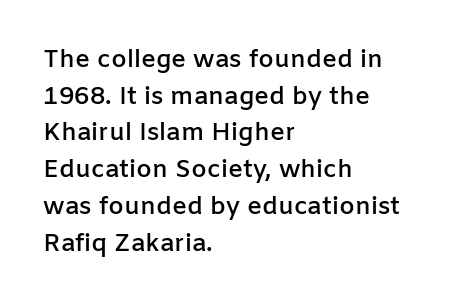
The image shows 25 px text type, upright; set left-aligned, normal line spacing (1.47x), normal letter spacing, not underlined.
